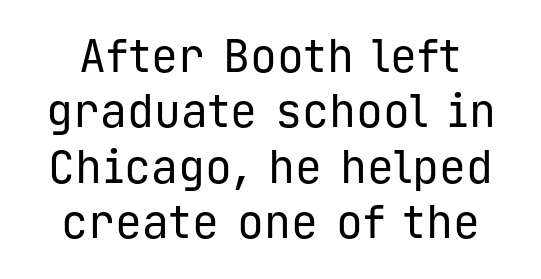
This is not heavy type; no bold has been used. The letters march in equal steps, a hallmark of fixed-pitch type. Rule under the text: the space is simply empty. The font's upright variant was chosen for this text. Short note: letters normally spaced. Type style note: lacks serifs.
